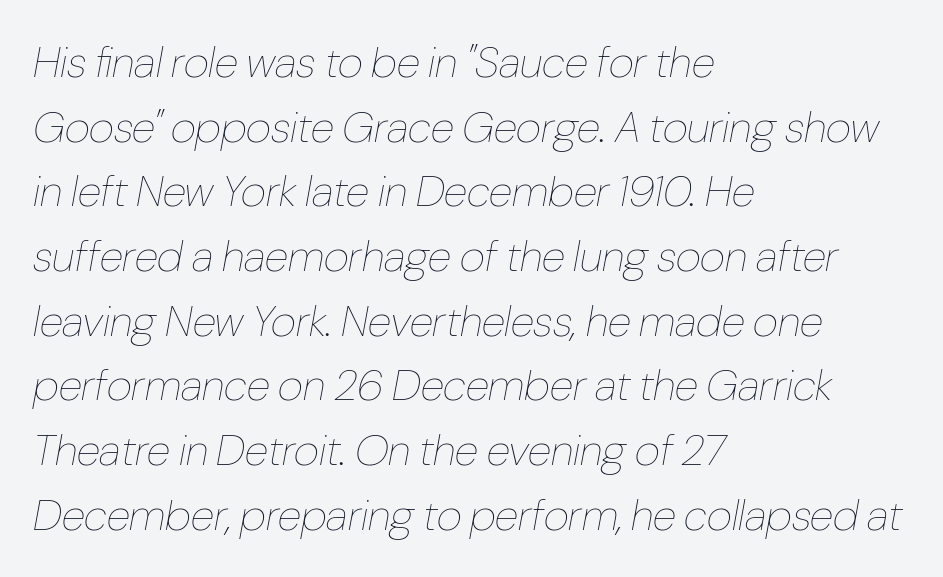
Q: Is the text bold? A: No.
Q: Is the text italic (slanted)? A: Yes, it leans right by about 10 degrees.
Q: Is the text underlined? A: No.
Q: How is the paragraph aligned? A: Left-aligned.
Q: Is the spacing between letters normal or unusually wide? A: Normal.
Q: Is the spacing between lines tight, normal or loose? A: Normal.
Q: Width (condensed, normal, or wide)? A: Condensed.
Q: Stroke contrast? A: Low.
Q: x-height? A: Medium.
Q: Monospaced? A: No.
